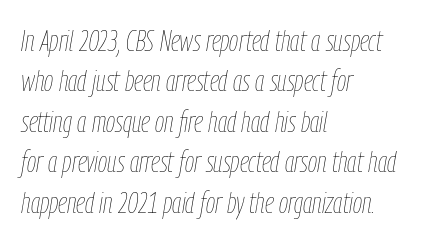
Q: Is the text bold? A: No.
Q: Is the text italic (slanted)? A: Yes, it leans right by about 9 degrees.
Q: Is the text underlined? A: No.
Q: How is the paragraph aligned? A: Left-aligned.
Q: Is the spacing between letters normal or unusually wide? A: Normal.
Q: Is the spacing between lines tight, normal or loose? A: Normal.
Q: Width (condensed, normal, or wide)? A: Condensed.
Q: Stroke contrast? A: Low.
Q: x-height? A: Medium.
Q: Monospaced? A: No.
